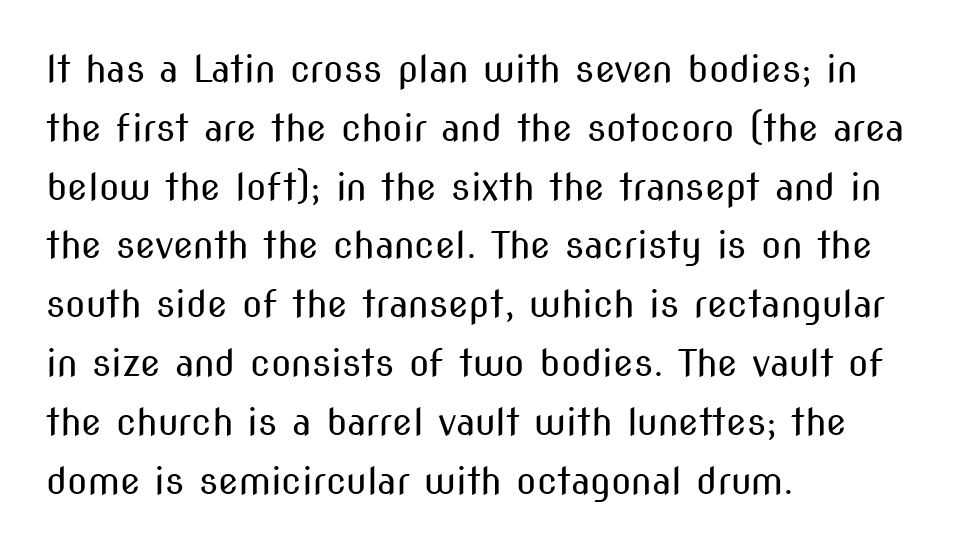
The image shows 37 px regular-weight, condensed sans-serif type, upright; set left-aligned, normal line spacing (1.59x), normal letter spacing, not underlined; medium stroke contrast and a medium x-height.
